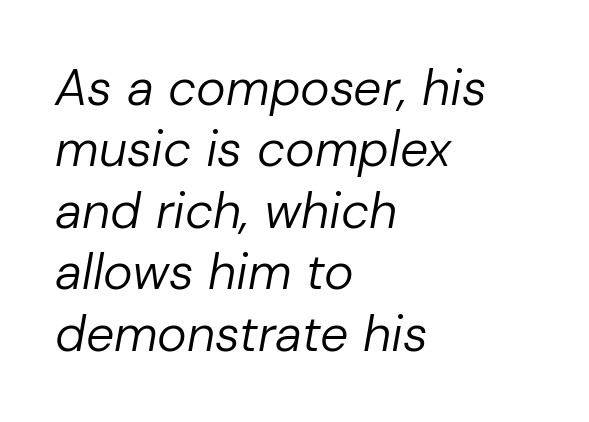
Q: Is the text bold? A: No.
Q: Is the text italic (slanted)? A: Yes, it leans right by about 10 degrees.
Q: Is the text underlined? A: No.
Q: How is the paragraph aligned? A: Left-aligned.
Q: Is the spacing between letters normal or unusually wide? A: Normal.
Q: Width (condensed, normal, or wide)? A: Normal.
Q: Stroke contrast? A: Low.
Q: x-height? A: Medium.
Q: Monospaced? A: No.
